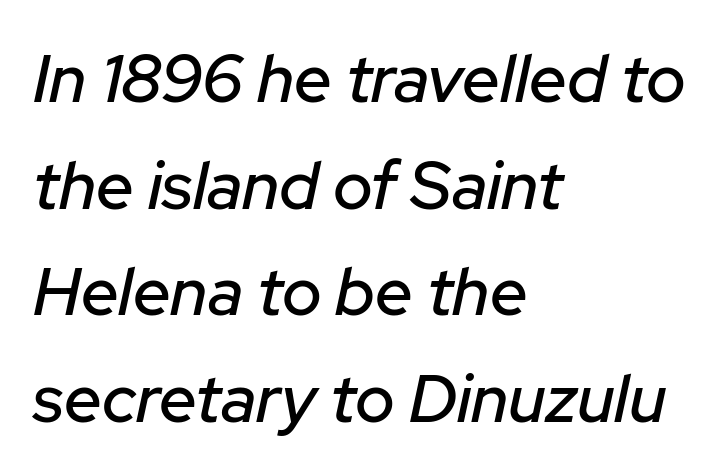
Q: Is the text italic (slanted)? A: Yes, it leans right by about 12 degrees.
Q: Is the text underlined? A: No.
Q: How is the paragraph aligned? A: Left-aligned.
Q: Is the spacing between letters normal or unusually wide? A: Normal.
Q: Is the spacing between lines tight, normal or loose? A: Normal.
Q: Width (condensed, normal, or wide)? A: Normal.
Q: Stroke contrast? A: Low.
Q: x-height? A: Medium.
Q: Monospaced? A: No.
